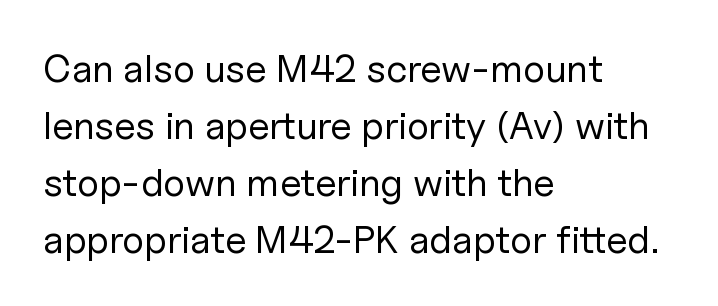
The image shows 39 px regular-weight sans-serif type, upright; set left-aligned, normal line spacing (1.46x), normal letter spacing, not underlined; low stroke contrast and a medium x-height.
